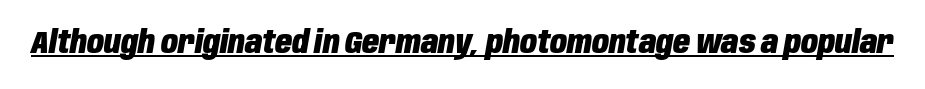
Q: Is the text bold? A: Yes.
Q: Is the text italic (slanted)? A: Yes, it leans right by about 10 degrees.
Q: Is the text underlined? A: Yes.
Q: Is the spacing between letters normal or unusually wide? A: Normal.
Q: Width (condensed, normal, or wide)? A: Condensed.
Q: Stroke contrast? A: Low.
Q: x-height? A: Large.
Q: Monospaced? A: No.
